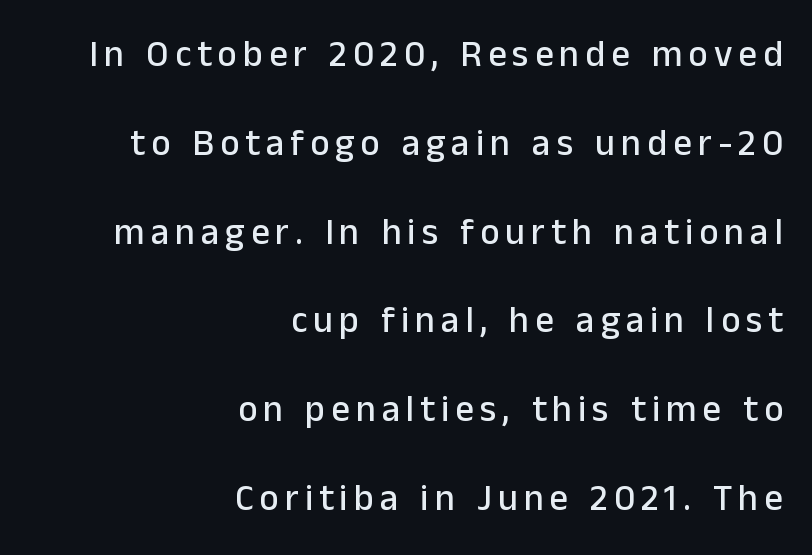
The compositor pushed each line to the right boundary. Anything drawn beneath the words? Only blank space. These lines are composed in type without serifs. The letters advance in unequal steps, a hallmark of proportional type. Style check: upright. What's the leading like? Stretched, with rows far apart.
